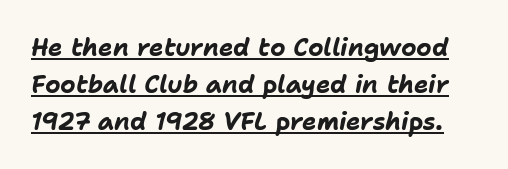
{"italic": "yes", "lean": "right", "slant_degrees": 11, "bold": "yes", "underline": "yes", "line_spacing": "normal", "line_spacing_ratio": 1.54, "letter_spacing": "normal", "letter_spacing_em": 0.0, "glyph_px": 24}
